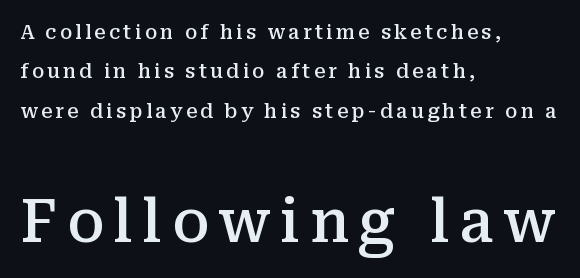
Q: Is the text bold? A: Semi-bold.
Q: Is the text italic (slanted)? A: No, it is upright.
Q: Is the typeface a serif or a sans-serif typeface? A: Serif.
Q: Is the text underlined? A: No.
Q: How is the paragraph aligned? A: Left-aligned.
Q: Is the spacing between lines tight, normal or loose? A: Loose.
Q: Which block of text is set in a larger size, the first (top) or the second (bottom)? A: The second (bottom) one.
Q: Width (condensed, normal, or wide)? A: Normal.
Q: Stroke contrast? A: Medium.
Q: x-height? A: Medium.
Q: Monospaced? A: No.
